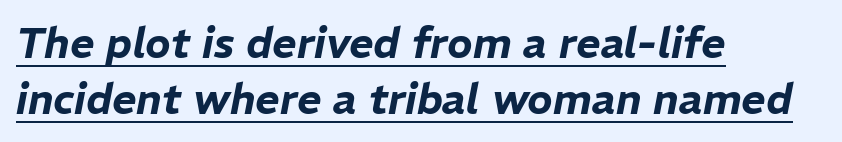
Q: Is the text italic (slanted)? A: Yes, it leans right by about 11 degrees.
Q: Is the text underlined? A: Yes.
Q: How is the paragraph aligned? A: Left-aligned.
Q: Is the spacing between letters normal or unusually wide? A: Normal.
Q: Is the spacing between lines tight, normal or loose? A: Normal.
Q: Width (condensed, normal, or wide)? A: Normal.
Q: Stroke contrast? A: Low.
Q: x-height? A: Medium.
Q: Monospaced? A: No.
